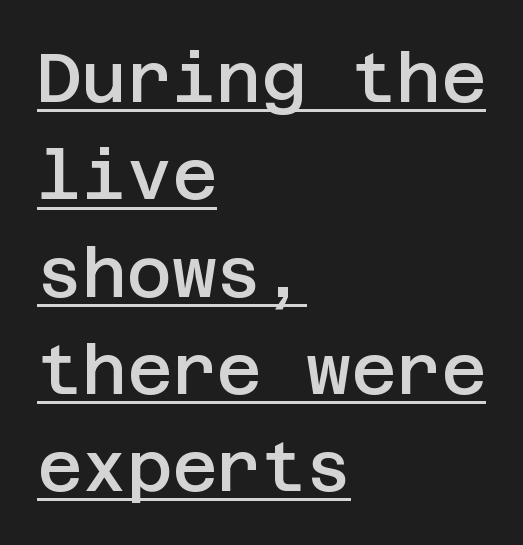
{"serif": "no", "italic": "no", "bold": "semi", "weight": "semibold", "width": "normal", "stroke_contrast": "low", "x_height": "large", "underline": "yes", "align": "left", "line_spacing": "normal", "line_spacing_ratio": 1.41, "letter_spacing": "normal", "letter_spacing_em": 0.0, "glyph_px": 69}
